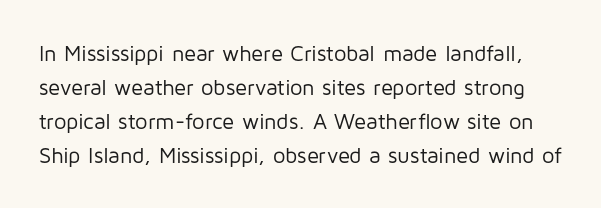
Q: Is the text bold? A: No.
Q: Is the text italic (slanted)? A: No, it is upright.
Q: Is the text underlined? A: No.
Q: Is the spacing between letters normal or unusually wide? A: Normal.
Q: Is the spacing between lines tight, normal or loose? A: Normal.
